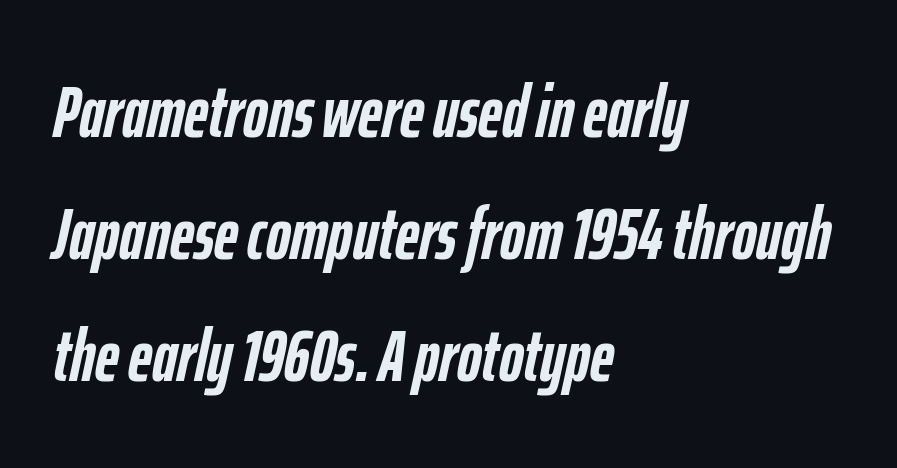
{"italic": "yes", "lean": "right", "slant_degrees": 12, "bold": "yes", "weight": "semibold", "width": "condensed", "stroke_contrast": "low", "x_height": "medium", "monospaced": "no", "underline": "no", "align": "left", "line_spacing": "normal", "line_spacing_ratio": 1.65, "letter_spacing": "normal", "letter_spacing_em": 0.0, "glyph_px": 74}
